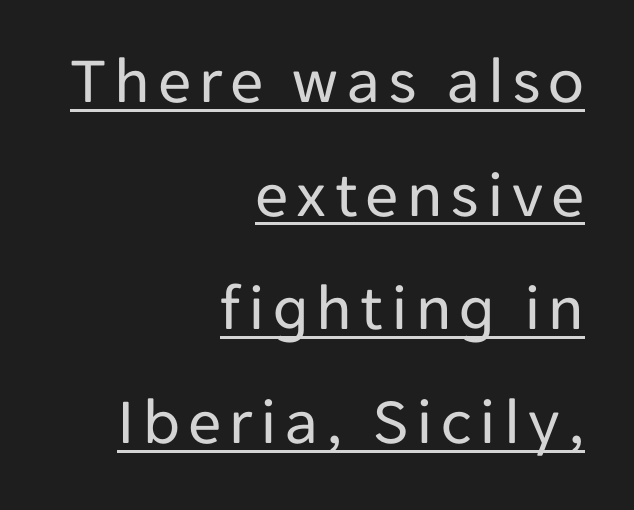
Q: Is the text bold? A: No.
Q: Is the text italic (slanted)? A: No, it is upright.
Q: Is the typeface a serif or a sans-serif typeface? A: Sans-serif.
Q: Is the text underlined? A: Yes.
Q: How is the paragraph aligned? A: Right-aligned.
Q: Width (condensed, normal, or wide)? A: Normal.
Q: Stroke contrast? A: Low.
Q: x-height? A: Medium.
Q: Monospaced? A: No.
